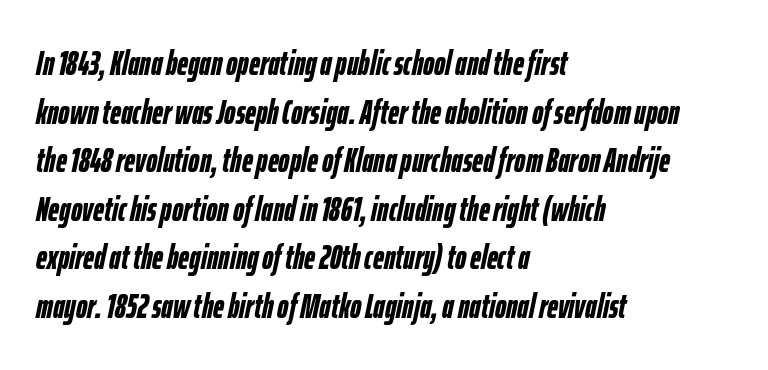
{"italic": "yes", "lean": "right", "slant_degrees": 12, "bold": "yes", "weight": "semibold", "width": "condensed", "stroke_contrast": "low", "x_height": "medium", "monospaced": "no", "underline": "no", "align": "left", "line_spacing": "normal", "line_spacing_ratio": 1.43, "letter_spacing": "normal", "letter_spacing_em": 0.0, "glyph_px": 34}
